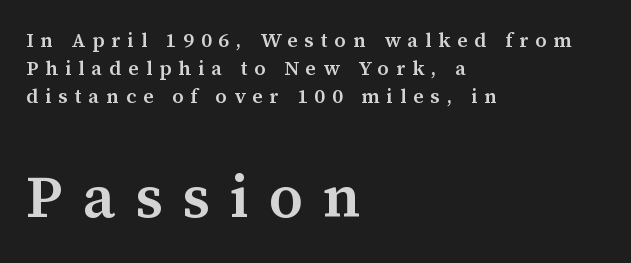
Characters remain perfectly vertical along every line. This sample uses a serif face. Is the letter spacing exaggerated? Yes — the characters are pushed far apart. Descenders are the only things crossing below the line. The paragraph has a hard left edge and a soft right edge. Baseline-to-baseline distance is the conventional proportion of letter height.
